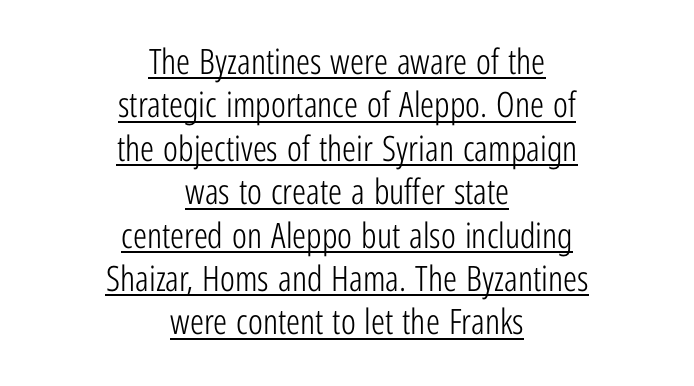
The image shows 35 px light, condensed sans-serif type, upright; set centered, line spacing 1.24x, normal letter spacing, underlined; low stroke contrast and a medium x-height.
